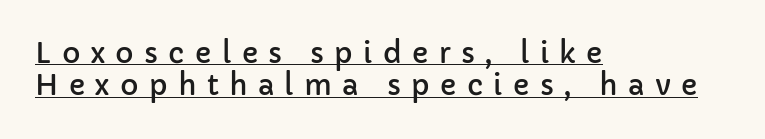
Q: Is the text italic (slanted)? A: No, it is upright.
Q: Is the typeface a serif or a sans-serif typeface? A: Sans-serif.
Q: Is the text underlined? A: Yes.
Q: How is the paragraph aligned? A: Left-aligned.
Q: Is the spacing between letters normal or unusually wide? A: Unusually wide.
Q: Width (condensed, normal, or wide)? A: Normal.
Q: Stroke contrast? A: Low.
Q: x-height? A: Medium.
Q: Monospaced? A: No.
